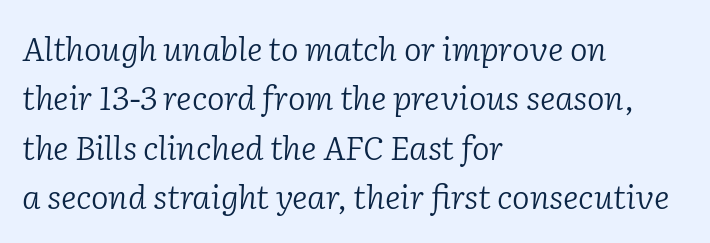
Q: Is the text bold? A: No.
Q: Is the text italic (slanted)? A: Yes, it leans right by about 2 degrees.
Q: Is the typeface a serif or a sans-serif typeface? A: Serif.
Q: Is the text underlined? A: No.
Q: How is the paragraph aligned? A: Left-aligned.
Q: Is the spacing between letters normal or unusually wide? A: Normal.
Q: Is the spacing between lines tight, normal or loose? A: Normal.
Q: Width (condensed, normal, or wide)? A: Normal.
Q: Stroke contrast? A: Low.
Q: x-height? A: Medium.
Q: Monospaced? A: No.
